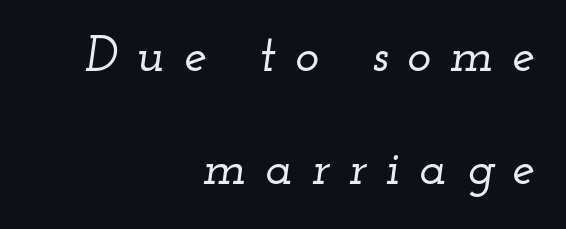
The axis of the letterforms is tilted away from vertical. Beneath every word, the page is bare. Note: serifs present on the glyphs. The letters advance in unequal steps, a hallmark of proportional type. Compared with typical body copy, the letter spacing here is much looser. Loosely led — the rows are spread out.
